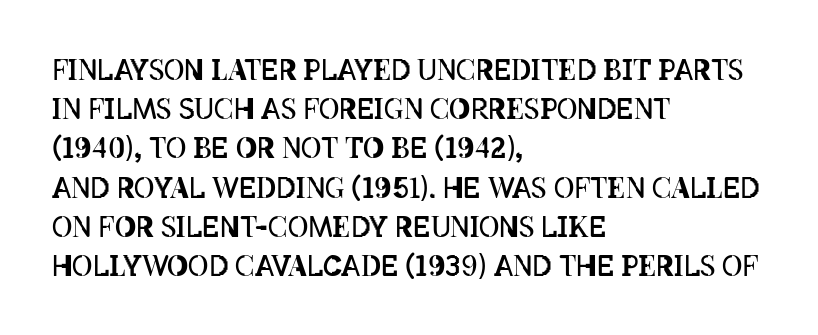
Q: Is the text bold? A: No.
Q: Is the text italic (slanted)? A: No, it is upright.
Q: Is the text underlined? A: No.
Q: How is the paragraph aligned? A: Left-aligned.
Q: Is the spacing between letters normal or unusually wide? A: Normal.
Q: Is the spacing between lines tight, normal or loose? A: Normal.
Q: Width (condensed, normal, or wide)? A: Condensed.
Q: Stroke contrast? A: Low.
Q: x-height? A: Large.
Q: Monospaced? A: No.
